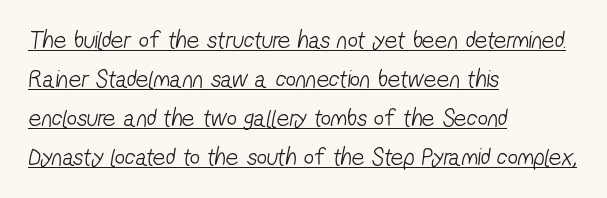
You could call the tracking neutral — neither tight nor loose. The rendered words wear a rule along their underside. Is the type heavy? It reads as light-to-regular instead. If you measured baseline to baseline, you'd find a middling distance.
